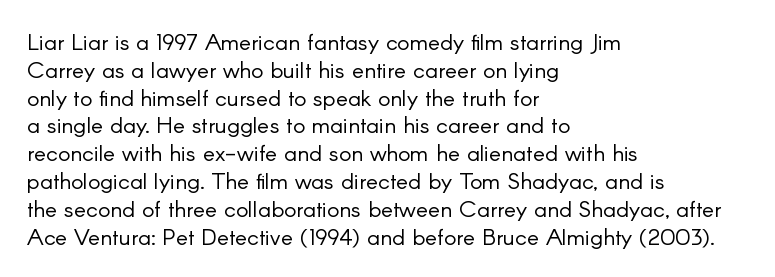
{"italic": "no", "bold": "no", "underline": "no", "align": "left", "line_spacing_ratio": 1.21, "letter_spacing": "normal", "letter_spacing_em": 0.0, "glyph_px": 23}
